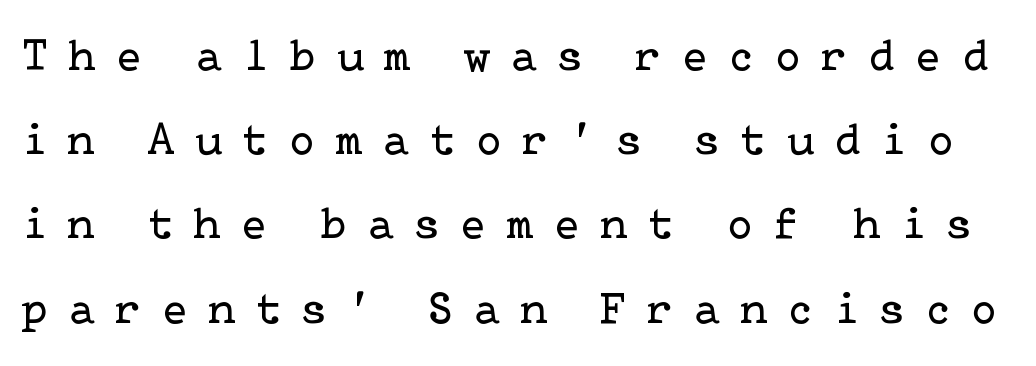
Stems here are at most as thick as an everyday book face. Designer's note — italics off, roman on. The designer went with a serif here, giving each stem small feet. There is plenty of visible air inserted between adjacent glyphs. The zone under the glyphs is completely vacant.
